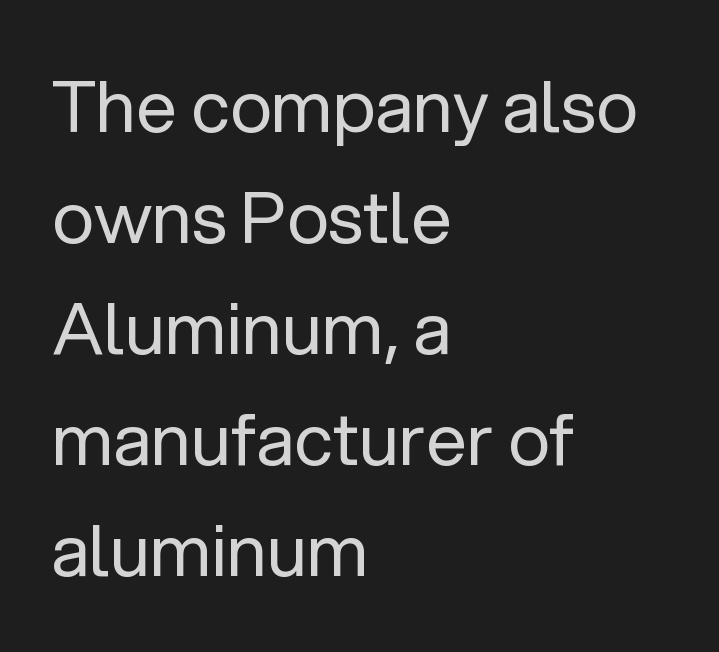
Counters stay open thanks to moderate or lighter strokes. Do the characters align in a grid? No, the font is proportional. Visually the block forms a straight wall on the left and a jagged coastline on the right. Does the type have serifs? No, each stem ends abruptly. Inter-character spacing is left at the font's built-in metrics. Nobody drew a line under any word here.
